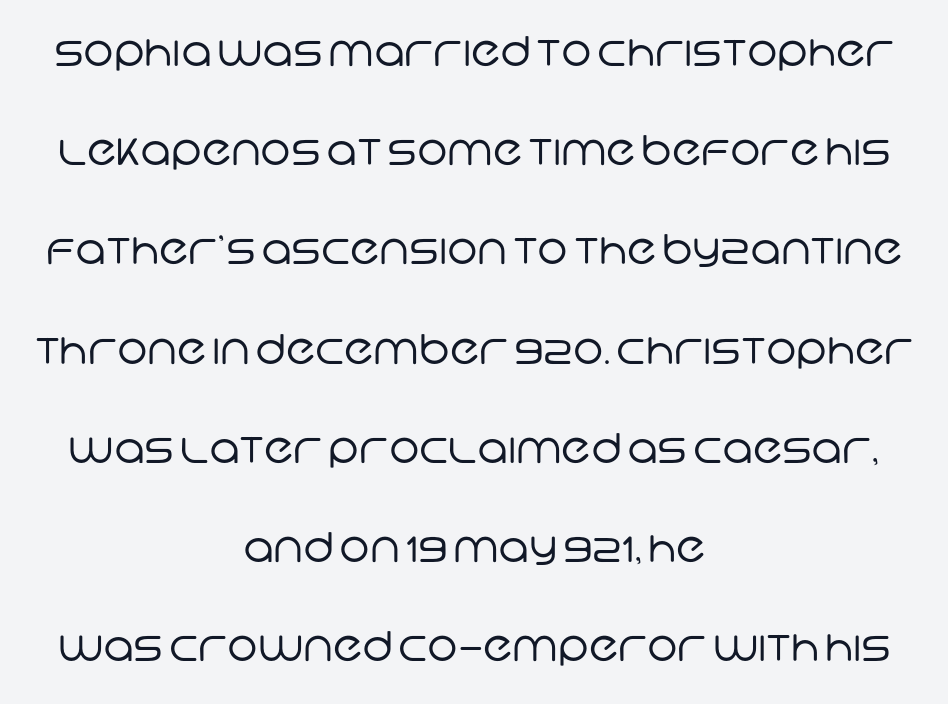
The letterforms sit at book weight or below. Standard letterfit; no display-style spreading of the glyphs. Beneath every word, the page is bare. The type family on display is of the sans-serif kind. The whitespace from short lines is split evenly between both sides. Here the designer chose a conventional face with non-uniform glyph widths.
